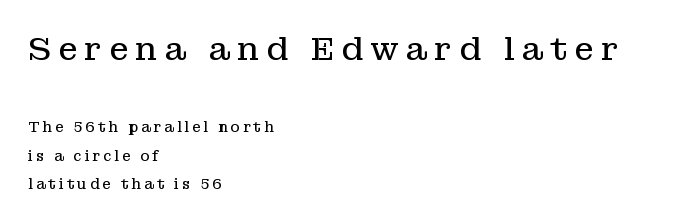
Q: Is the text bold? A: No.
Q: Is the text italic (slanted)? A: No, it is upright.
Q: Is the typeface a serif or a sans-serif typeface? A: Serif.
Q: Is the text underlined? A: No.
Q: How is the paragraph aligned? A: Left-aligned.
Q: Is the spacing between letters normal or unusually wide? A: Unusually wide.
Q: Is the spacing between lines tight, normal or loose? A: Loose.
Q: Which block of text is set in a larger size, the first (top) or the second (bottom)? A: The first (top) one.
Q: Width (condensed, normal, or wide)? A: Normal.
Q: Stroke contrast? A: Low.
Q: x-height? A: Medium.
Q: Monospaced? A: No.
